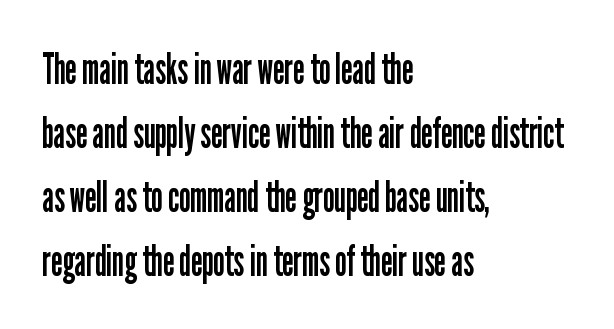
This rendering features lettering with no underline. No letter is thick-stroked: the sample isn't bold. Style check: upright. Spacing verdict: proportional, widths tailored to each character. Leftover space on each line is placed entirely after the last word.
